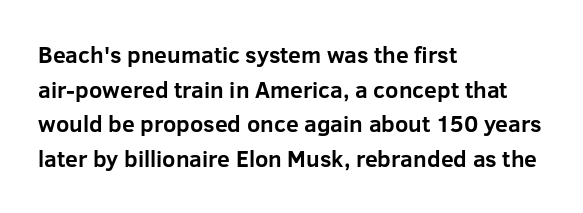
The image shows 23 px bold type, upright; set left-aligned, normal line spacing (1.51x), normal letter spacing, not underlined.
